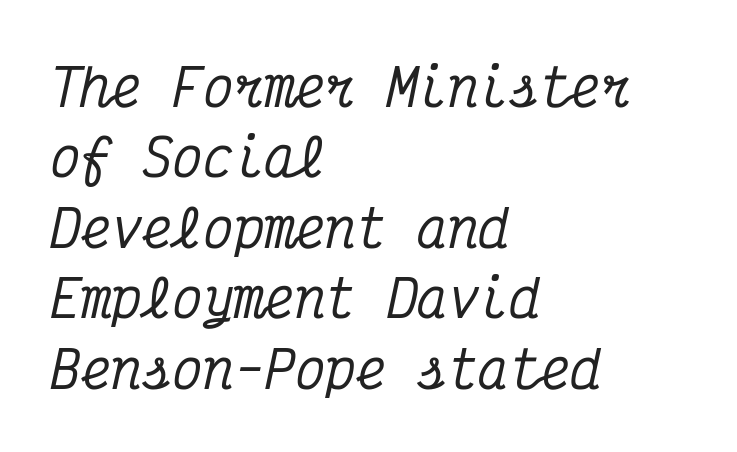
The image shows 51 px condensed serif type, italic (leaning right), monospaced; set left-aligned, normal line spacing (1.38x), normal letter spacing, not underlined; medium stroke contrast and a medium x-height.
